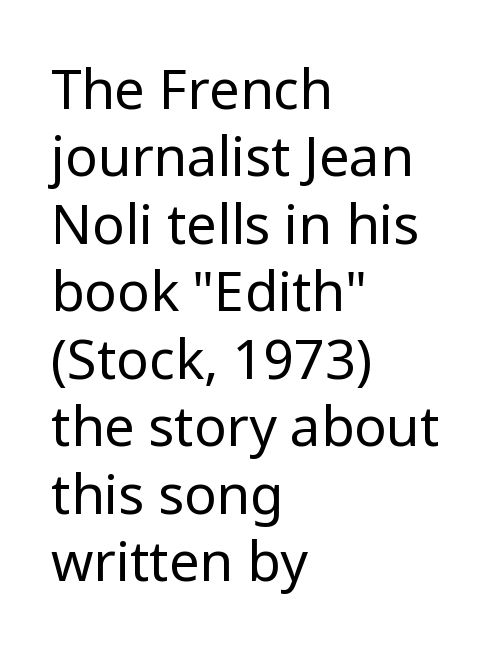
A light-to-regular cut is what we see here. Lines of text with bare space underneath. Nope, not italic — everything's standing straight. Examine the stroke ends and you'll find no serifs. The block of text has a typical density, with ordinary space between rows. A typesetter would call this zero additional tracking.
